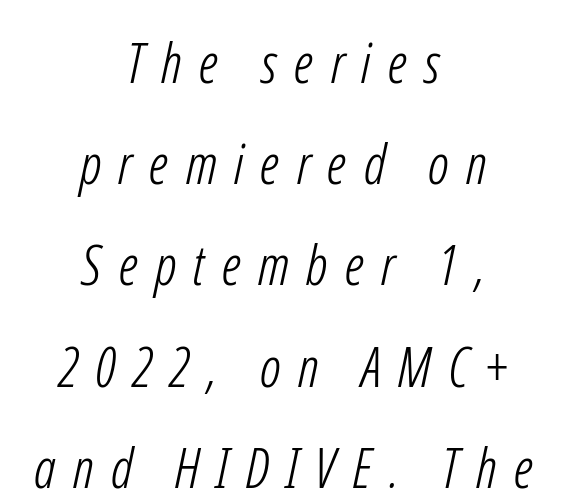
{"serif": "no", "bold": "no", "weight": "light", "width": "condensed", "stroke_contrast": "low", "x_height": "medium", "monospaced": "no", "underline": "no", "align": "center", "line_spacing_ratio": 1.84, "letter_spacing": "wide", "letter_spacing_em": 0.31, "glyph_px": 55}
